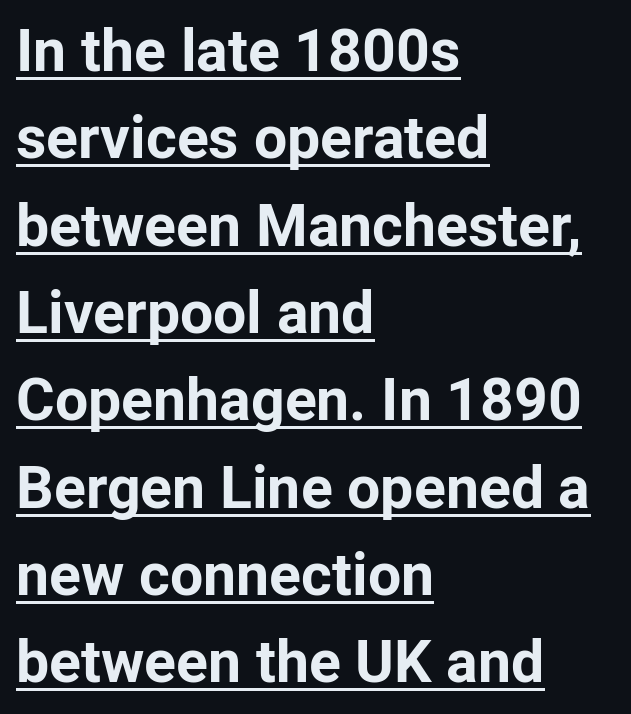
The image shows 59 px bold sans-serif type, upright; set left-aligned, normal line spacing (1.48x), normal letter spacing, underlined; low stroke contrast and a medium x-height.
